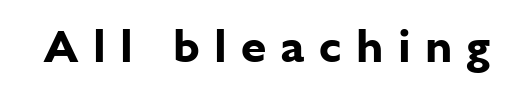
{"serif": "no", "italic": "no", "bold": "yes", "weight": "bold", "width": "normal", "stroke_contrast": "low", "x_height": "medium", "monospaced": "no", "underline": "no", "letter_spacing": "wide", "letter_spacing_em": 0.31, "glyph_px": 46}
